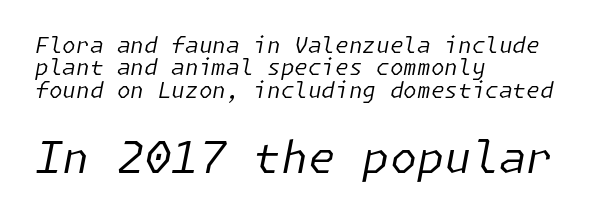
The image shows 44 px regular-weight type, italic (leaning right); set left-aligned, tight line spacing (1.02x), normal letter spacing, not underlined; the second (bottom) block is 2.0x larger; low stroke contrast and a medium x-height.
